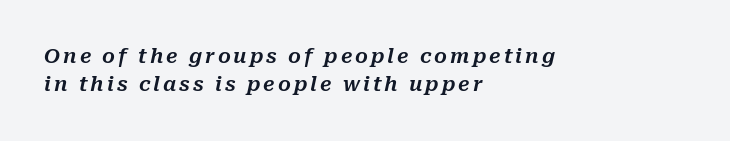
{"italic": "yes", "lean": "right", "slant_degrees": 10, "underline": "no", "align": "left", "line_spacing": "normal", "line_spacing_ratio": 1.41, "glyph_px": 20}
